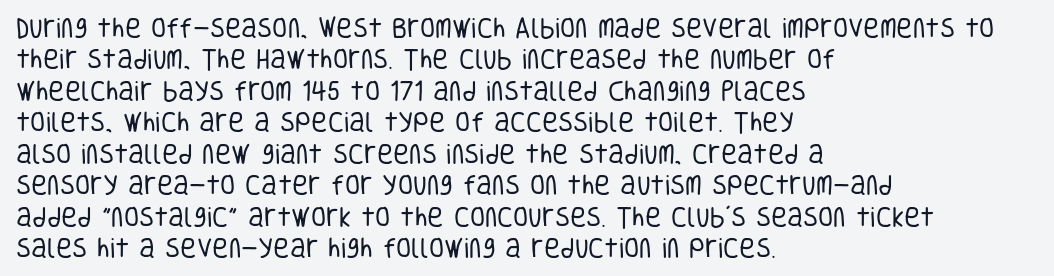
{"italic": "no", "bold": "no", "underline": "no", "align": "left", "line_spacing": "normal", "line_spacing_ratio": 1.43, "letter_spacing": "normal", "letter_spacing_em": 0.0, "glyph_px": 22}
